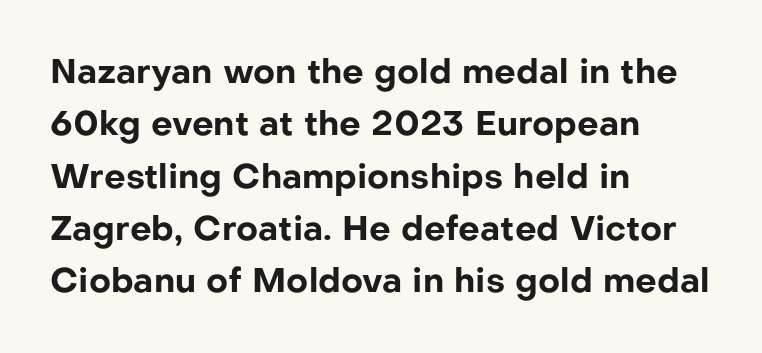
{"serif": "no", "italic": "no", "bold": "yes", "weight": "bold", "width": "normal", "stroke_contrast": "low", "x_height": "medium", "monospaced": "no", "underline": "no", "align": "left", "line_spacing": "normal", "line_spacing_ratio": 1.54, "letter_spacing": "normal", "letter_spacing_em": 0.0, "glyph_px": 34}
